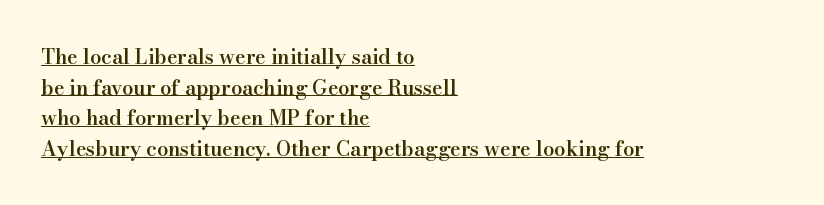
Q: Is the text bold? A: Semi-bold.
Q: Is the text italic (slanted)? A: No, it is upright.
Q: Is the text underlined? A: Yes.
Q: How is the paragraph aligned? A: Left-aligned.
Q: Is the spacing between letters normal or unusually wide? A: Normal.
Q: Is the spacing between lines tight, normal or loose? A: Normal.
